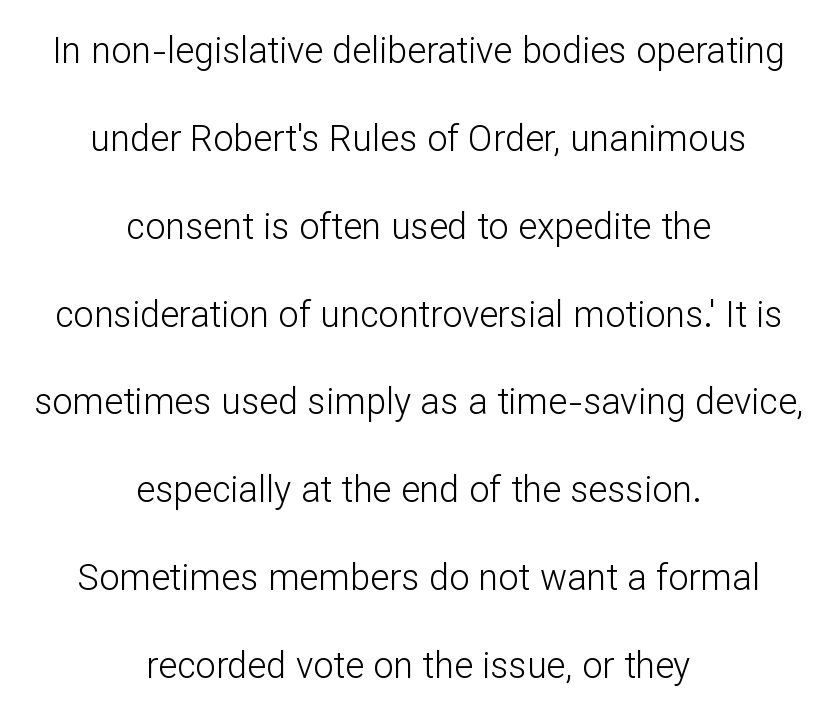
Is this a sans? Yes — the strokes have no serifs. Compared with a flush-left layout, this one balances lines on the center instead. Do the letters lean? They stand straight. Each letter keeps its own natural width here, so spacing adapts to shape. Summary of weight: not heavy and not bold. The designer dialed line spacing up above the default.
